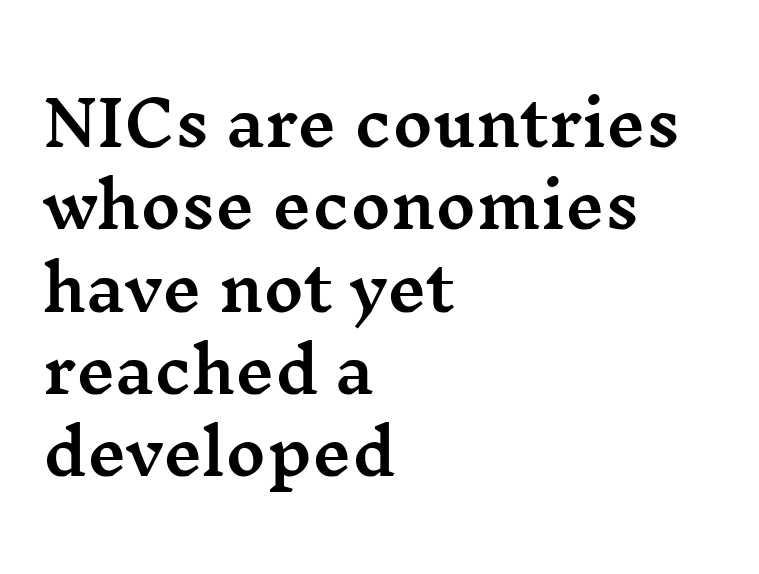
Normally led — the rows are evenly, conventionally spaced. Little horizontal feet cap the strokes, marking this as serif type. This sample uses an upright cut, with every glyph sitting square on the baseline. Here the glyphs are tracked normally, forming tight word shapes. Has an underline been added? It has not. The lines are quadded left.
